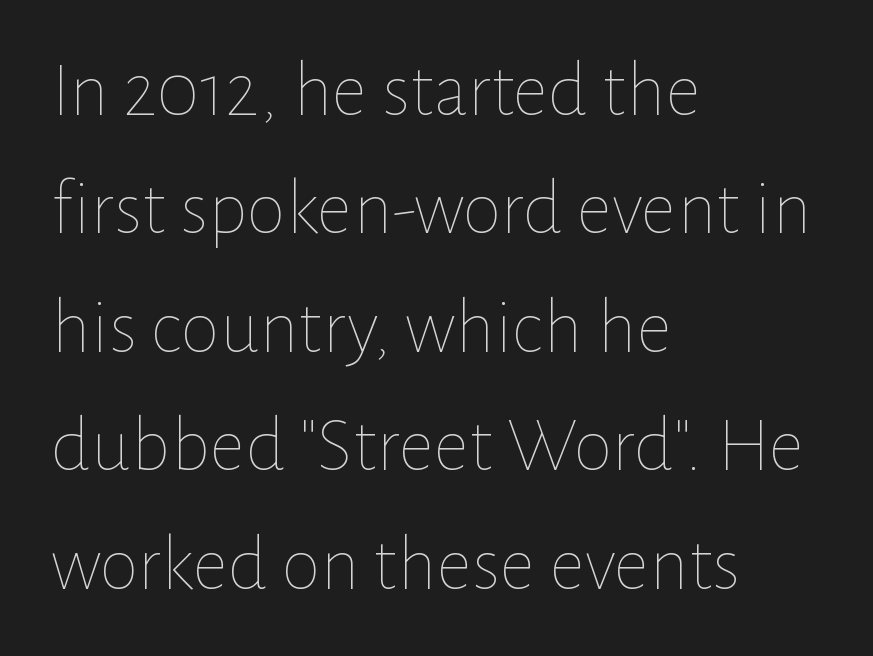
No word sits above an underline. The passage shown is typed in a proportional face where columns would drift. The gaps between neighbouring characters are ordinary and unremarkable. The space between consecutive lines is moderate. Compared with a typical body face, this is equally light or lighter still. The passage is arranged the way most books set body copy — flush left.
